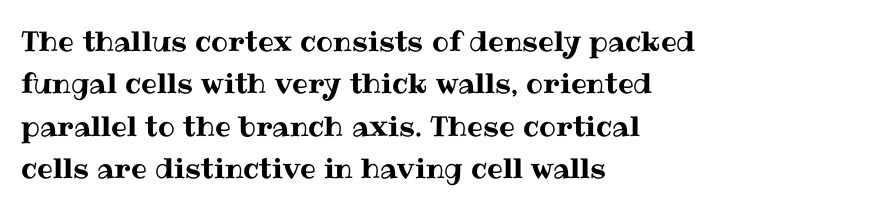
{"italic": "no", "width": "normal", "stroke_contrast": "medium", "x_height": "medium", "monospaced": "no", "underline": "no", "align": "left", "line_spacing": "normal", "line_spacing_ratio": 1.51, "letter_spacing": "normal", "letter_spacing_em": 0.0, "glyph_px": 28}
